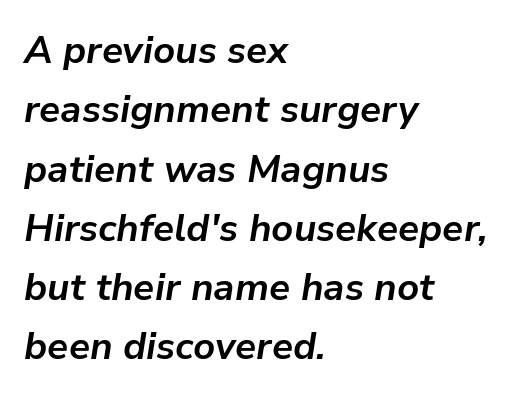
Q: Is the text bold? A: Yes.
Q: Is the text italic (slanted)? A: Yes, it leans right by about 9 degrees.
Q: Is the text underlined? A: No.
Q: How is the paragraph aligned? A: Left-aligned.
Q: Is the spacing between letters normal or unusually wide? A: Normal.
Q: Is the spacing between lines tight, normal or loose? A: Normal.
Q: Width (condensed, normal, or wide)? A: Normal.
Q: Stroke contrast? A: Low.
Q: x-height? A: Medium.
Q: Monospaced? A: No.
